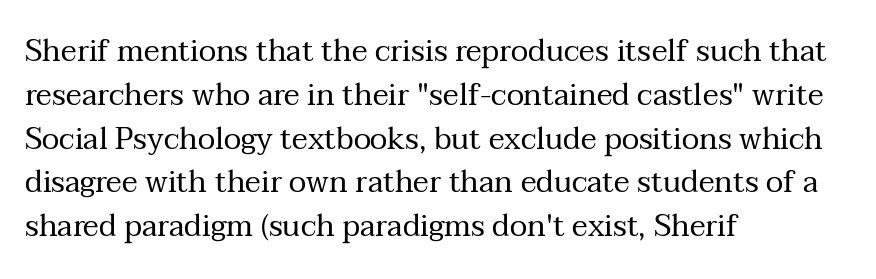
The image shows 30 px regular-weight serif type, upright; set left-aligned, normal line spacing (1.46x), normal letter spacing, not underlined; medium stroke contrast and a medium x-height.
